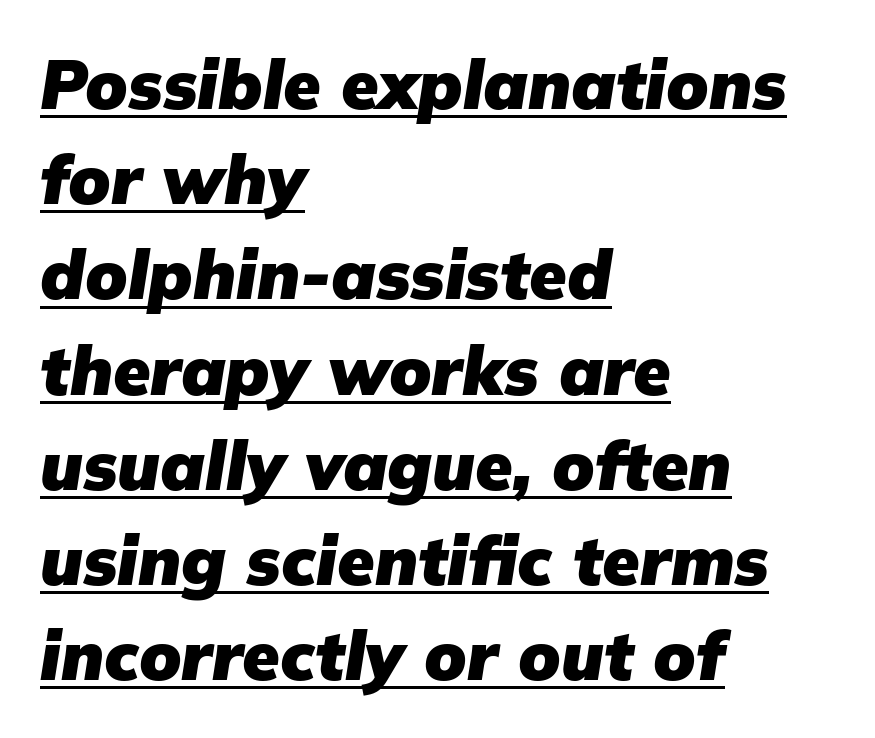
{"italic": "yes", "lean": "right", "slant_degrees": 9, "bold": "yes", "weight": "heavy", "width": "normal", "stroke_contrast": "low", "x_height": "medium", "monospaced": "no", "underline": "yes", "align": "left", "line_spacing": "normal", "line_spacing_ratio": 1.4, "letter_spacing": "normal", "letter_spacing_em": 0.0, "glyph_px": 68}
